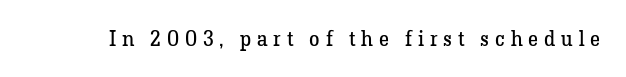
The specimen reads as upright at a glance. The baseline area is clear. No heavy texture on the line: the type isn't bold. The tracking jumps out immediately: characters are airy and widely separated.
